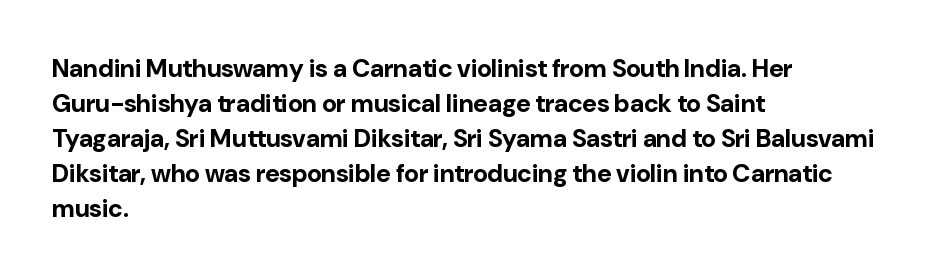
Q: Is the text bold? A: Yes.
Q: Is the text italic (slanted)? A: No, it is upright.
Q: Is the text underlined? A: No.
Q: How is the paragraph aligned? A: Left-aligned.
Q: Is the spacing between letters normal or unusually wide? A: Normal.
Q: Is the spacing between lines tight, normal or loose? A: Normal.
